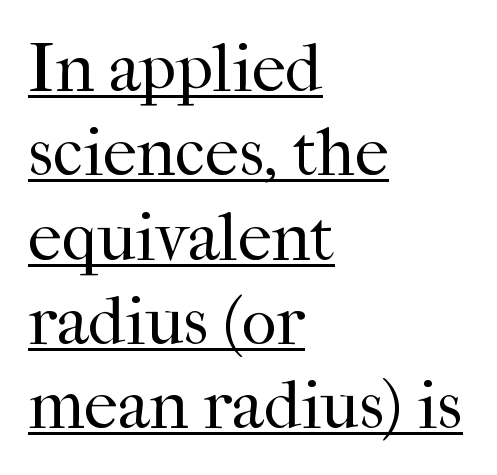
Q: Is the text bold? A: No.
Q: Is the text italic (slanted)? A: No, it is upright.
Q: Is the typeface a serif or a sans-serif typeface? A: Serif.
Q: Is the text underlined? A: Yes.
Q: How is the paragraph aligned? A: Left-aligned.
Q: Is the spacing between letters normal or unusually wide? A: Normal.
Q: Width (condensed, normal, or wide)? A: Normal.
Q: Stroke contrast? A: High.
Q: x-height? A: Medium.
Q: Monospaced? A: No.
